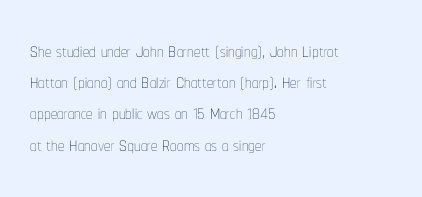
The image shows 26 px text type, upright; set left-aligned, line spacing 1.2x, normal letter spacing, not underlined.
